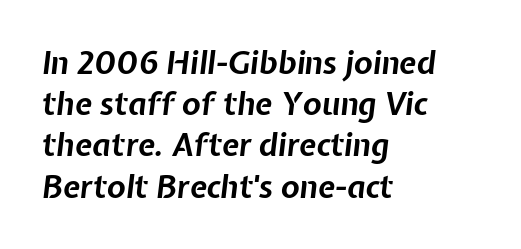
{"italic": "yes", "lean": "right", "slant_degrees": 7, "bold": "yes", "weight": "bold", "width": "normal", "stroke_contrast": "low", "x_height": "medium", "monospaced": "no", "underline": "no", "align": "left", "line_spacing": "normal", "line_spacing_ratio": 1.33, "letter_spacing": "normal", "letter_spacing_em": 0.0, "glyph_px": 31}
